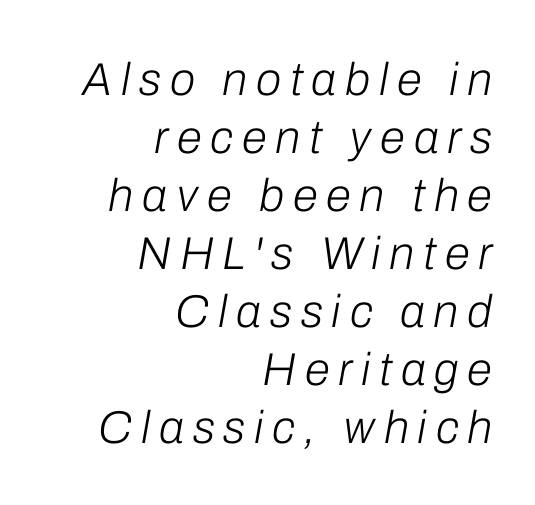
The image shows 46 px light type, italic (leaning right); set right-aligned, normal line spacing (1.26x), not underlined; low stroke contrast and a medium x-height.
